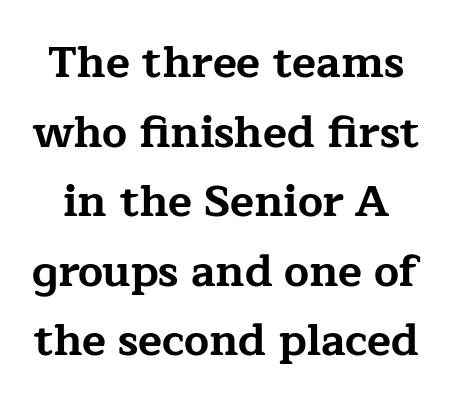
{"serif": "yes", "italic": "no", "bold": "yes", "weight": "bold", "width": "wide", "stroke_contrast": "low", "x_height": "medium", "monospaced": "no", "underline": "no", "line_spacing": "normal", "line_spacing_ratio": 1.58, "letter_spacing": "normal", "letter_spacing_em": 0.0, "glyph_px": 44}
